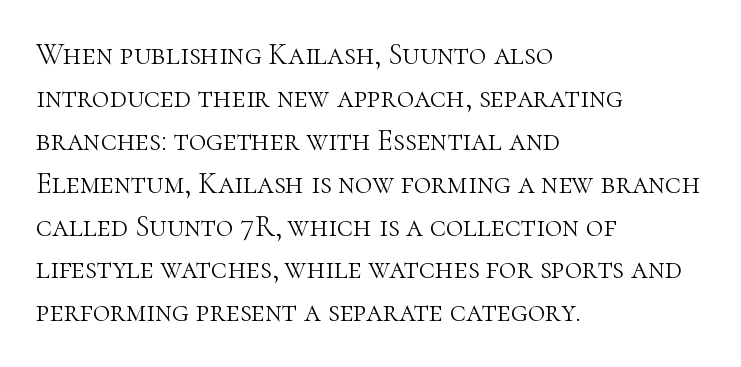
Quick note: not italic, upright. Plain, unruled lines of type. Line starts are locked; line ends wander. You could not count columns in this text — the font is proportionally spaced. The designer went with a serif here, giving each stem small feet.
